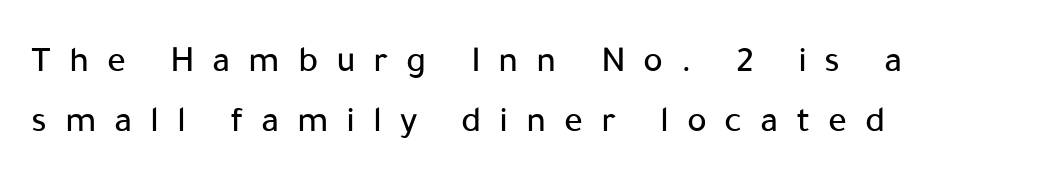
Q: Is the text italic (slanted)? A: No, it is upright.
Q: Is the typeface a serif or a sans-serif typeface? A: Sans-serif.
Q: Is the text underlined? A: No.
Q: How is the paragraph aligned? A: Left-aligned.
Q: Is the spacing between letters normal or unusually wide? A: Unusually wide.
Q: Is the spacing between lines tight, normal or loose? A: Normal.
Q: Width (condensed, normal, or wide)? A: Normal.
Q: Stroke contrast? A: Low.
Q: x-height? A: Medium.
Q: Monospaced? A: No.
